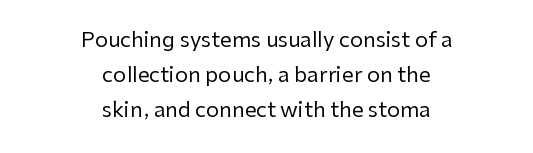
The image shows 21 px text type, upright; set centered, normal line spacing (1.66x), normal letter spacing, not underlined.
